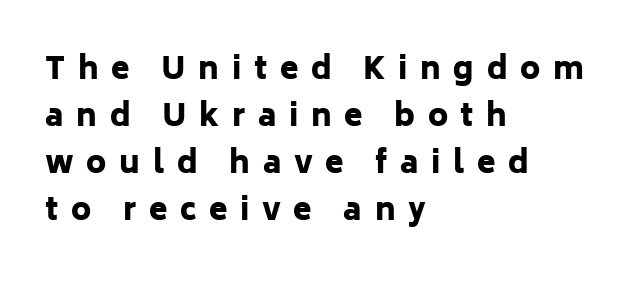
{"serif": "no", "italic": "no", "bold": "yes", "weight": "heavy", "width": "normal", "stroke_contrast": "low", "x_height": "medium", "monospaced": "no", "underline": "no", "align": "left", "line_spacing": "normal", "line_spacing_ratio": 1.57, "letter_spacing": "wide", "letter_spacing_em": 0.42, "glyph_px": 30}
